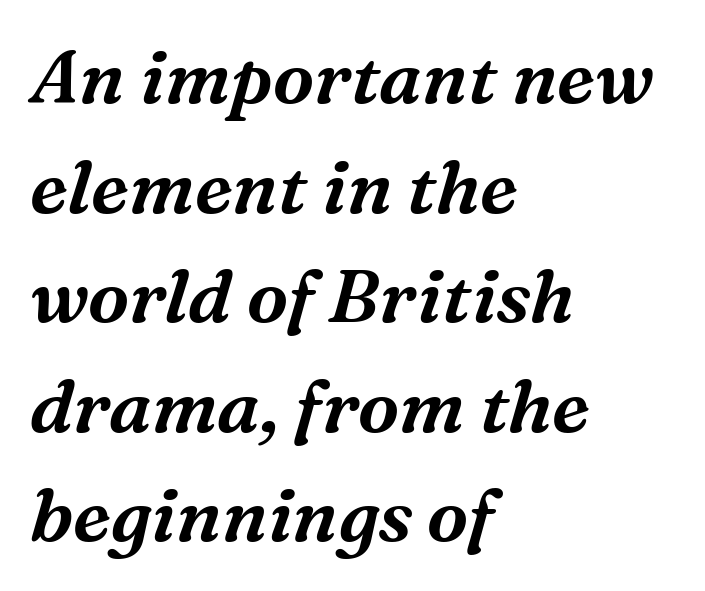
Slant detected: the letters are inclined. Spacing verdict: proportional, widths tailored to each character. Does the type have serifs? Yes, each stem ends in a small foot. The type is set solid horizontally, with unmodified tracking.
